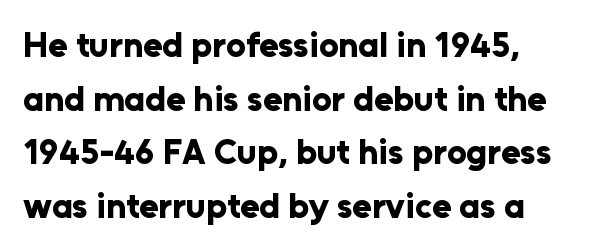
Q: Is the text bold? A: Yes.
Q: Is the text italic (slanted)? A: No, it is upright.
Q: Is the typeface a serif or a sans-serif typeface? A: Sans-serif.
Q: Is the text underlined? A: No.
Q: How is the paragraph aligned? A: Left-aligned.
Q: Is the spacing between letters normal or unusually wide? A: Normal.
Q: Is the spacing between lines tight, normal or loose? A: Normal.
Q: Width (condensed, normal, or wide)? A: Normal.
Q: Stroke contrast? A: Low.
Q: x-height? A: Medium.
Q: Monospaced? A: No.
